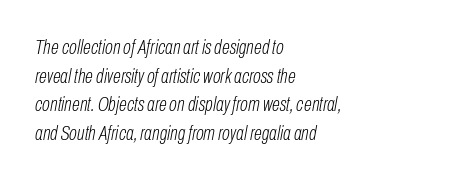
These lines sit exactly where default settings would place them. If you drew a line through each stem, it would be angled. The horizontal fit of the characters is conventional and even. A student would call this left alignment; a typographer would say flush left, rag right. Quick note: underline off.
